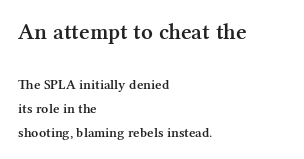
Q: Is the text bold? A: Semi-bold.
Q: Is the text italic (slanted)? A: No, it is upright.
Q: Is the text underlined? A: No.
Q: How is the paragraph aligned? A: Left-aligned.
Q: Is the spacing between letters normal or unusually wide? A: Normal.
Q: Which block of text is set in a larger size, the first (top) or the second (bottom)? A: The first (top) one.
